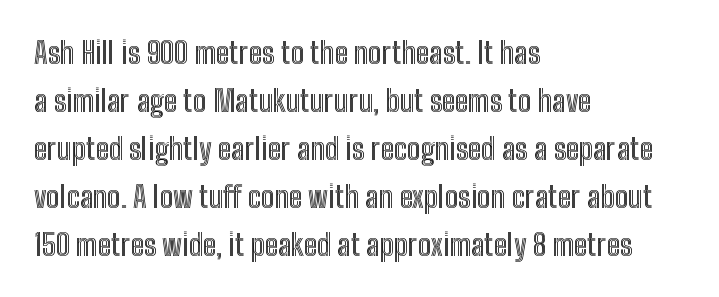
{"italic": "no", "width": "condensed", "x_height": "medium", "monospaced": "no", "underline": "no", "align": "left", "line_spacing": "normal", "line_spacing_ratio": 1.6, "letter_spacing": "normal", "letter_spacing_em": 0.0, "glyph_px": 30}
